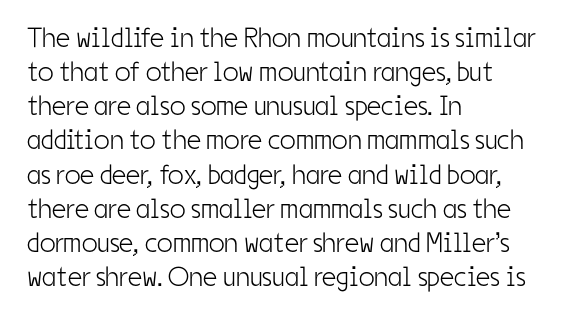
{"serif": "no", "italic": "no", "bold": "no", "weight": "light", "width": "condensed", "stroke_contrast": "low", "x_height": "medium", "monospaced": "no", "underline": "no", "align": "left", "line_spacing_ratio": 1.22, "letter_spacing": "normal", "letter_spacing_em": 0.0, "glyph_px": 28}
